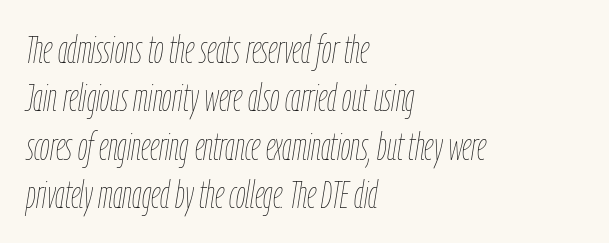
The image shows 38 px thin, condensed type, italic (leaning right); set left-aligned, normal line spacing (1.27x), normal letter spacing, not underlined; low stroke contrast and a medium x-height.
